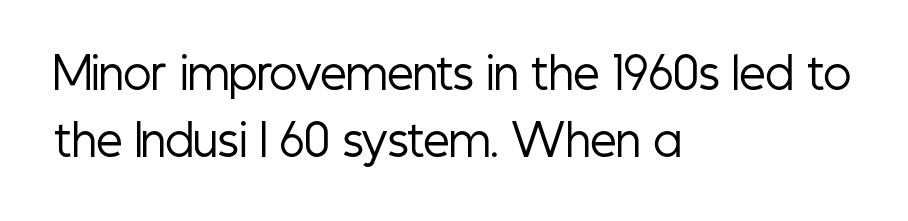
{"serif": "no", "italic": "no", "bold": "no", "weight": "regular", "width": "condensed", "stroke_contrast": "low", "x_height": "medium", "monospaced": "no", "underline": "no", "align": "left", "line_spacing": "normal", "line_spacing_ratio": 1.6, "letter_spacing": "normal", "letter_spacing_em": 0.0, "glyph_px": 42}
